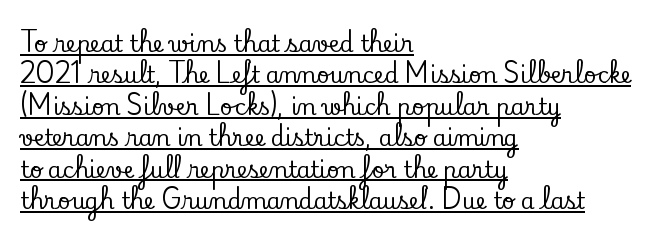
Rows of type keep a routine distance in the vertical direction. Typeset ragged right — the left edge is the straight one. The rendered words wear a rule along their underside. The rendering keeps characters at their native spacing.
